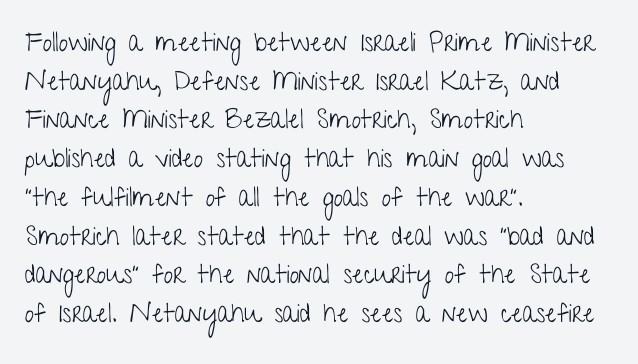
Posture: vertical. The weight tops out at a normal text grade. Words appear dense and cohesive because spacing is normal. If you drew a ruler down the left edge, every line would touch it. Line spacing here is normal. Underline: absent.
